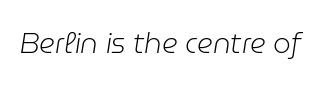
Posture: slanted. The passage shown is not underscored anywhere. Here the designer chose a conventional face with non-uniform glyph widths. On a weight scale, this lands at 450 or below. Between one letter and the next there's only the usual sliver of space.
